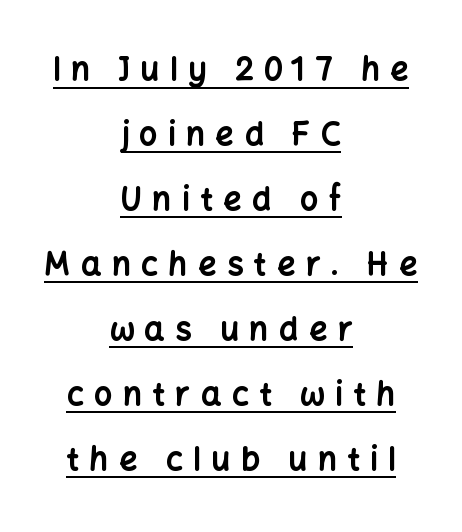
{"serif": "no", "italic": "no", "bold": "yes", "weight": "bold", "width": "normal", "stroke_contrast": "low", "x_height": "medium", "monospaced": "no", "underline": "yes", "align": "center", "line_spacing": "loose", "line_spacing_ratio": 2.03, "letter_spacing": "wide", "letter_spacing_em": 0.33, "glyph_px": 32}
